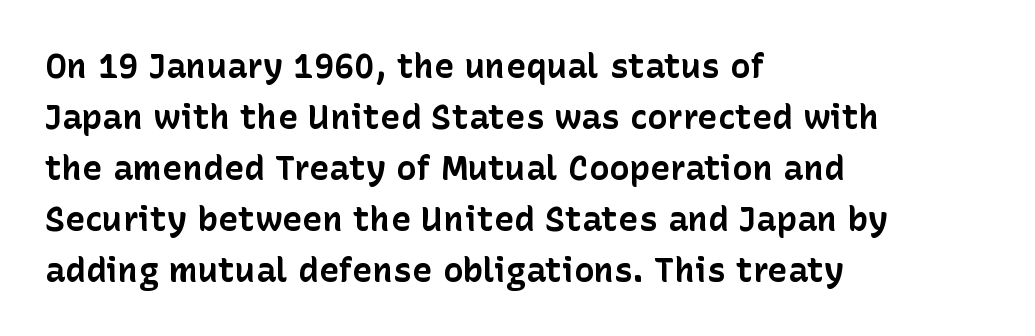
{"serif": "no", "italic": "no", "bold": "yes", "weight": "bold", "width": "normal", "stroke_contrast": "low", "x_height": "medium", "monospaced": "no", "underline": "no", "align": "left", "line_spacing": "normal", "line_spacing_ratio": 1.5, "letter_spacing": "normal", "letter_spacing_em": 0.0, "glyph_px": 34}
